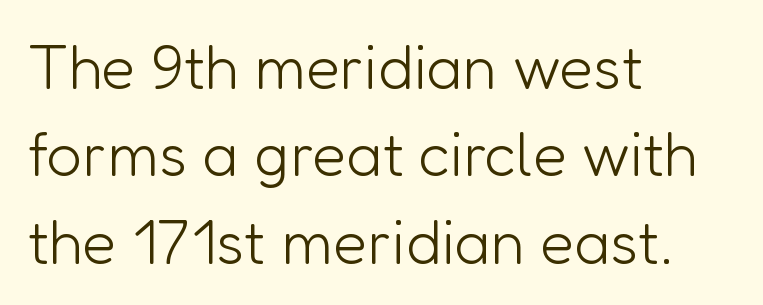
{"serif": "no", "italic": "no", "bold": "no", "weight": "light", "width": "normal", "stroke_contrast": "low", "x_height": "medium", "monospaced": "no", "underline": "no", "align": "left", "line_spacing": "normal", "line_spacing_ratio": 1.41, "letter_spacing": "normal", "letter_spacing_em": 0.0, "glyph_px": 62}
